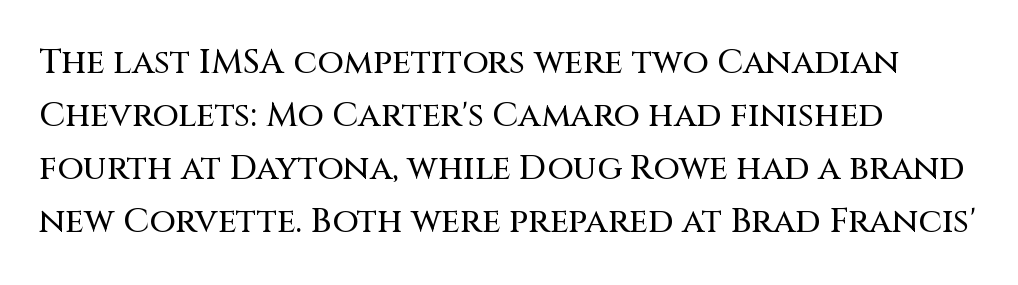
{"serif": "no", "italic": "no", "width": "normal", "stroke_contrast": "medium", "x_height": "large", "monospaced": "no", "underline": "no", "align": "left", "line_spacing": "normal", "line_spacing_ratio": 1.56, "letter_spacing": "normal", "letter_spacing_em": 0.0, "glyph_px": 34}
